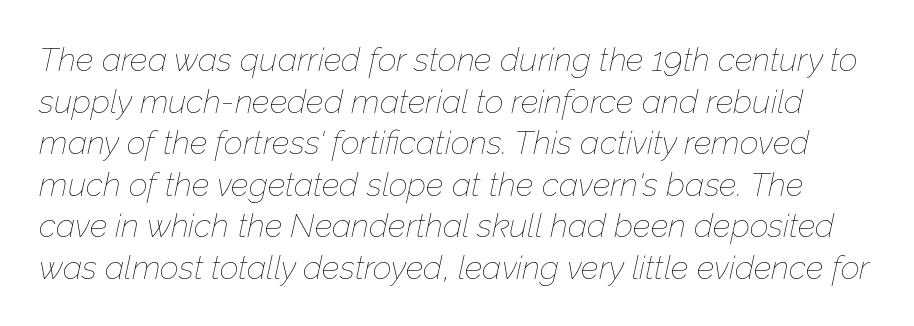
The image shows 33 px thin type, italic (leaning right); set normal line spacing (1.26x), normal letter spacing, not underlined; low stroke contrast and a medium x-height.
